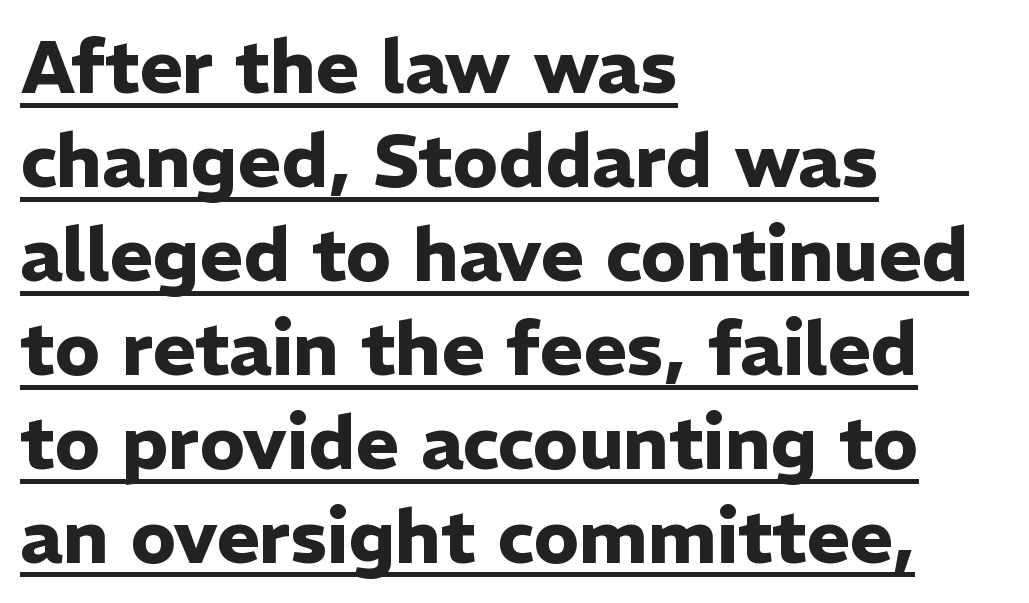
{"serif": "no", "italic": "no", "bold": "yes", "weight": "heavy", "width": "normal", "stroke_contrast": "low", "x_height": "medium", "monospaced": "no", "underline": "yes", "align": "left", "line_spacing": "normal", "line_spacing_ratio": 1.27, "letter_spacing": "normal", "letter_spacing_em": 0.0, "glyph_px": 74}
